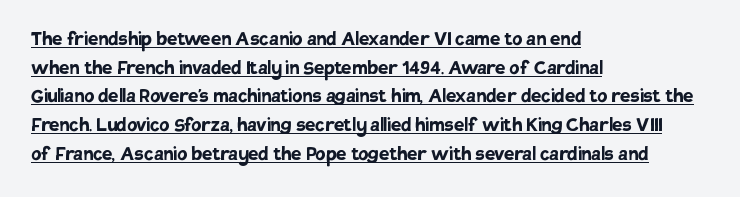
The image shows 23 px bold type, upright; set left-aligned, normal line spacing (1.25x), normal letter spacing, underlined.
